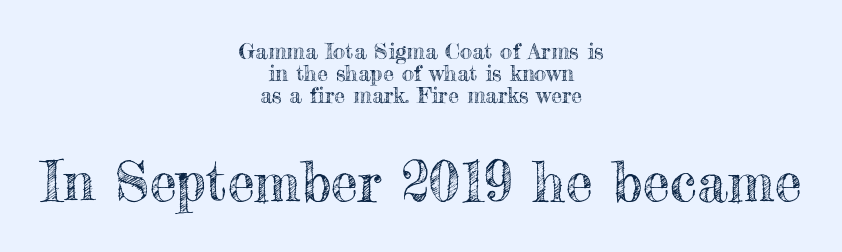
The image shows 55 px text type, upright; set centered, tight line spacing (1.0x), normal letter spacing, not underlined; the second (bottom) block is 2.5x larger; a small x-height.
